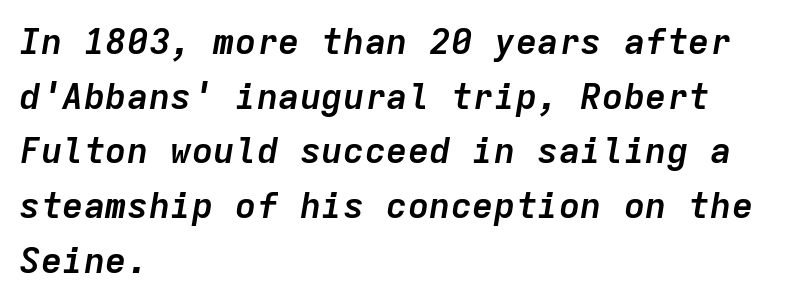
{"italic": "yes", "lean": "right", "slant_degrees": 9, "bold": "yes", "weight": "semibold", "width": "normal", "stroke_contrast": "low", "x_height": "medium", "monospaced": "yes", "underline": "no", "align": "left", "line_spacing": "normal", "line_spacing_ratio": 1.52, "letter_spacing": "normal", "letter_spacing_em": 0.0, "glyph_px": 36}
